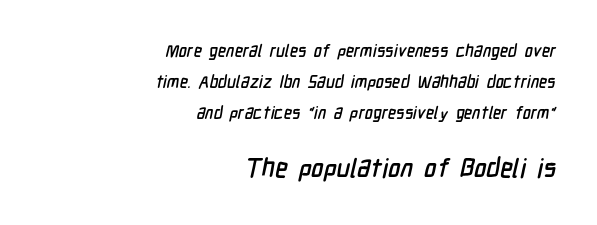
The image shows 26 px text type; set right-aligned, line spacing 1.81x, normal letter spacing, not underlined; the second (bottom) block is 1.53x larger.
